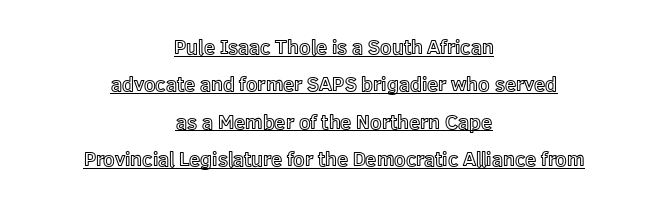
The image shows 20 px text type, upright; set centered, line spacing 1.87x, normal letter spacing, underlined.
